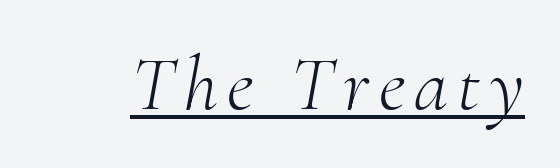
{"serif": "yes", "italic": "yes", "lean": "right", "slant_degrees": 10, "bold": "no", "weight": "light", "width": "normal", "stroke_contrast": "medium", "x_height": "small", "monospaced": "no", "underline": "yes", "glyph_px": 78}
